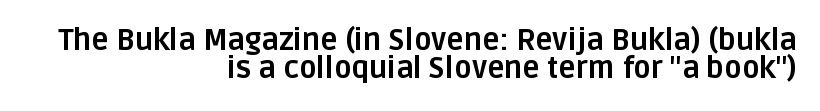
Q: Is the text bold? A: Yes.
Q: Is the text italic (slanted)? A: No, it is upright.
Q: Is the typeface a serif or a sans-serif typeface? A: Sans-serif.
Q: Is the text underlined? A: No.
Q: How is the paragraph aligned? A: Right-aligned.
Q: Is the spacing between letters normal or unusually wide? A: Normal.
Q: Is the spacing between lines tight, normal or loose? A: Tight.
Q: Width (condensed, normal, or wide)? A: Normal.
Q: Stroke contrast? A: Low.
Q: x-height? A: Large.
Q: Monospaced? A: No.
